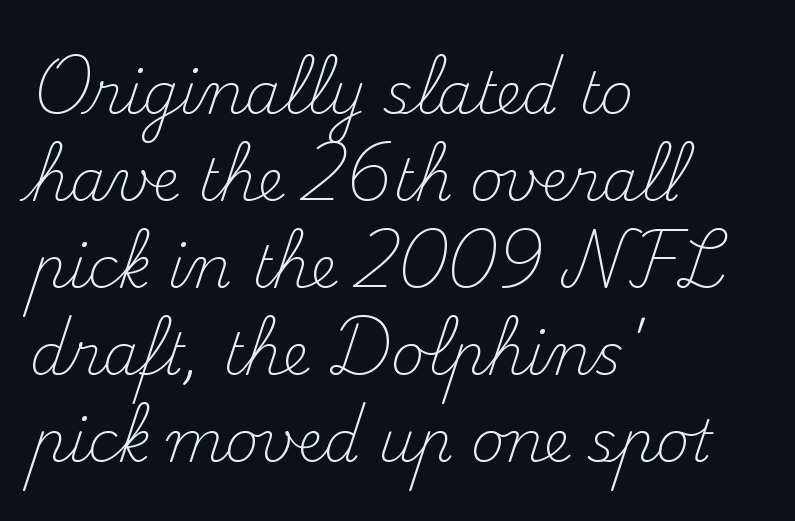
Q: Is the text bold? A: No.
Q: Is the text italic (slanted)? A: Yes.
Q: Is the typeface a serif or a sans-serif typeface? A: Serif.
Q: Is the text underlined? A: No.
Q: How is the paragraph aligned? A: Left-aligned.
Q: Is the spacing between letters normal or unusually wide? A: Normal.
Q: Is the spacing between lines tight, normal or loose? A: Normal.
Q: Width (condensed, normal, or wide)? A: Normal.
Q: Stroke contrast? A: Medium.
Q: x-height? A: Small.
Q: Monospaced? A: No.
